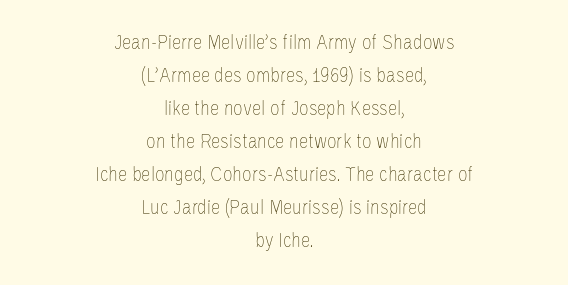
Q: Is the text bold? A: No.
Q: Is the text italic (slanted)? A: No, it is upright.
Q: Is the text underlined? A: No.
Q: How is the paragraph aligned? A: Centered.
Q: Is the spacing between letters normal or unusually wide? A: Normal.
Q: Is the spacing between lines tight, normal or loose? A: Normal.
